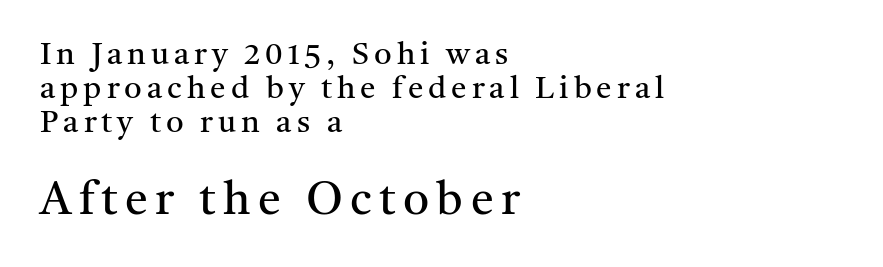
{"serif": "yes", "italic": "no", "bold": "no", "weight": "regular", "width": "normal", "stroke_contrast": "medium", "x_height": "medium", "monospaced": "no", "underline": "no", "align": "left", "line_spacing": "tight", "line_spacing_ratio": 1.1, "larger_block": "second", "size_ratio": 1.48, "glyph_px": 46}
